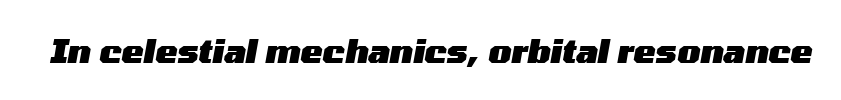
{"italic": "yes", "lean": "right", "slant_degrees": 10, "bold": "yes", "weight": "heavy", "width": "wide", "stroke_contrast": "medium", "x_height": "medium", "monospaced": "no", "underline": "no", "letter_spacing": "normal", "letter_spacing_em": 0.0, "glyph_px": 33}
